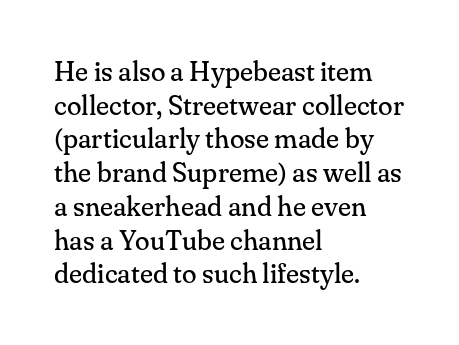
{"italic": "no", "bold": "no", "underline": "no", "align": "left", "line_spacing": "normal", "line_spacing_ratio": 1.25, "letter_spacing": "normal", "letter_spacing_em": 0.0, "glyph_px": 27}
